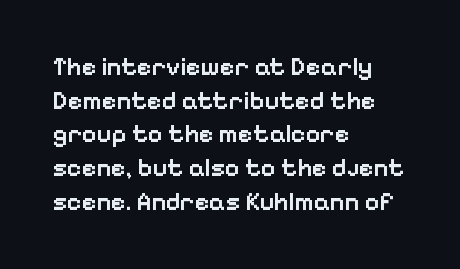
{"italic": "no", "bold": "semi", "underline": "no", "align": "left", "line_spacing": "normal", "line_spacing_ratio": 1.35, "letter_spacing": "normal", "letter_spacing_em": 0.0, "glyph_px": 25}
